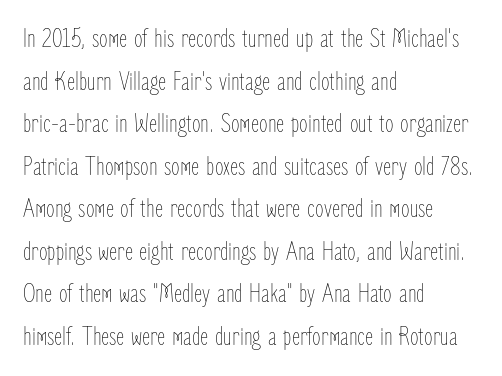
The image shows 28 px thin, condensed type, upright; set left-aligned, normal line spacing (1.52x), normal letter spacing, not underlined; low stroke contrast and a medium x-height.
